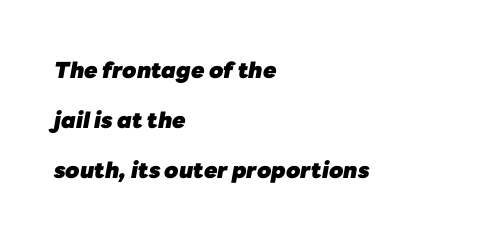
{"italic": "yes", "lean": "right", "slant_degrees": 10, "bold": "yes", "underline": "no", "align": "left", "line_spacing": "loose", "line_spacing_ratio": 2.27, "letter_spacing": "normal", "letter_spacing_em": 0.0, "glyph_px": 22}
